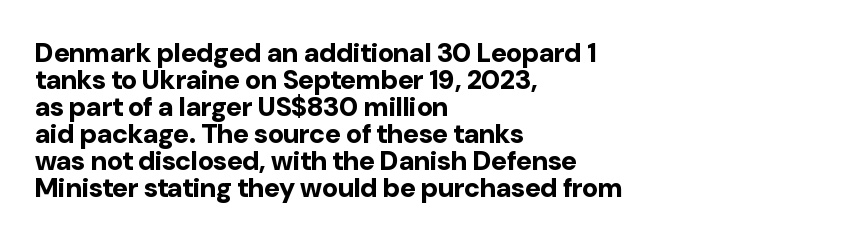
The image shows 27 px bold type, upright; set left-aligned, tight line spacing (1.0x), normal letter spacing, not underlined.
